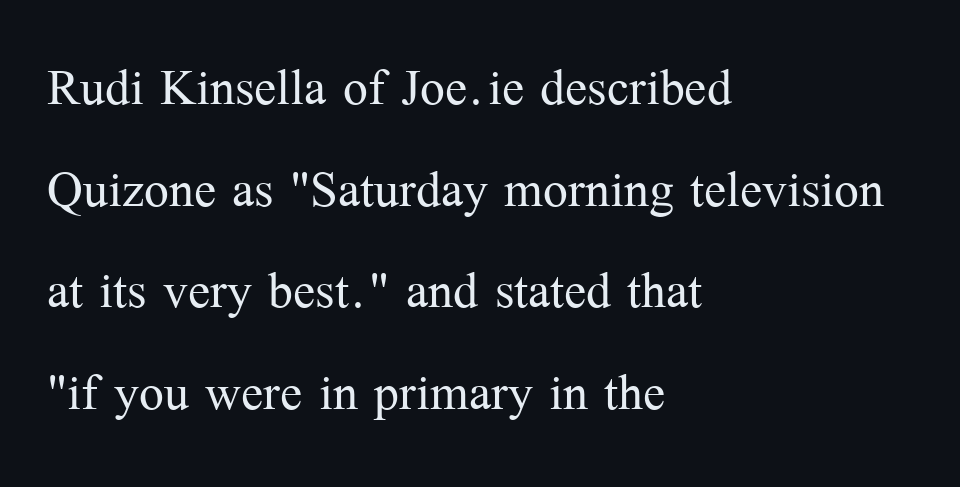
Q: Is the text bold? A: No.
Q: Is the text italic (slanted)? A: No, it is upright.
Q: Is the typeface a serif or a sans-serif typeface? A: Serif.
Q: Is the text underlined? A: No.
Q: How is the paragraph aligned? A: Left-aligned.
Q: Is the spacing between letters normal or unusually wide? A: Normal.
Q: Is the spacing between lines tight, normal or loose? A: Normal.
Q: Width (condensed, normal, or wide)? A: Normal.
Q: Stroke contrast? A: Medium.
Q: x-height? A: Medium.
Q: Monospaced? A: No.
